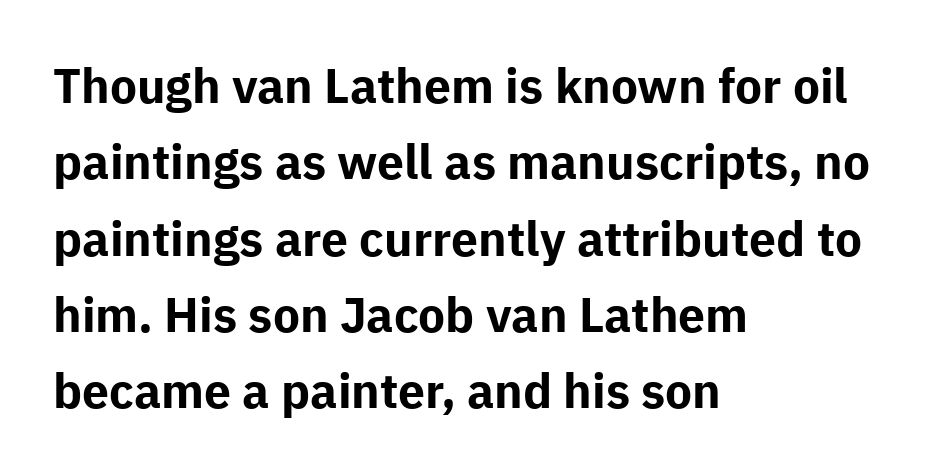
Typeset ragged right — the left edge is the straight one. Beneath every word, the page is bare. Here the designer chose a conventional face with non-uniform glyph widths. One glance says typical: line gaps are just what's usual. Summary of weight: heavy, a full bold.
